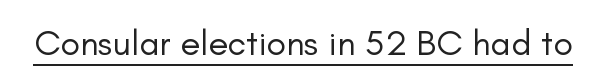
{"serif": "no", "italic": "no", "bold": "no", "weight": "regular", "width": "normal", "stroke_contrast": "low", "x_height": "small", "monospaced": "no", "underline": "yes", "letter_spacing": "normal", "letter_spacing_em": 0.0, "glyph_px": 36}
